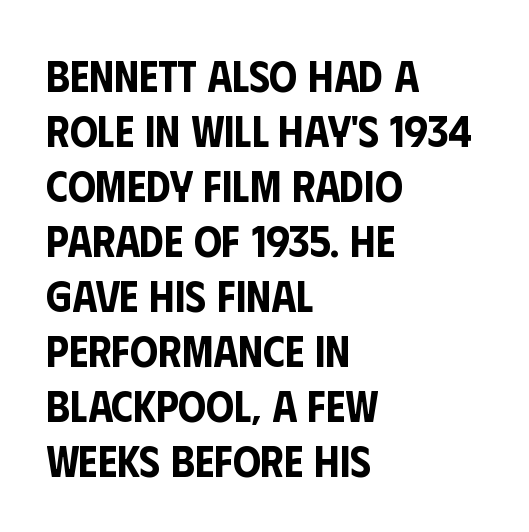
Leftover space on each line is placed entirely after the last word. Note the varied advance widths — an 'i' is clearly narrower than an 'm'. A typesetter would mark this as roman, not italic. The space beneath each line is pristine and unruled.
